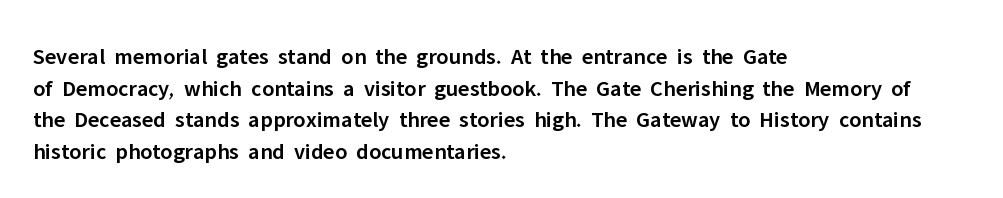
Ordinary non-slanted type is in use. This sample is left-justified, so line endings fall wherever the words run out. The letters sit at their default tracking, neither squeezed nor spread. Descenders are the only things crossing below the line.
